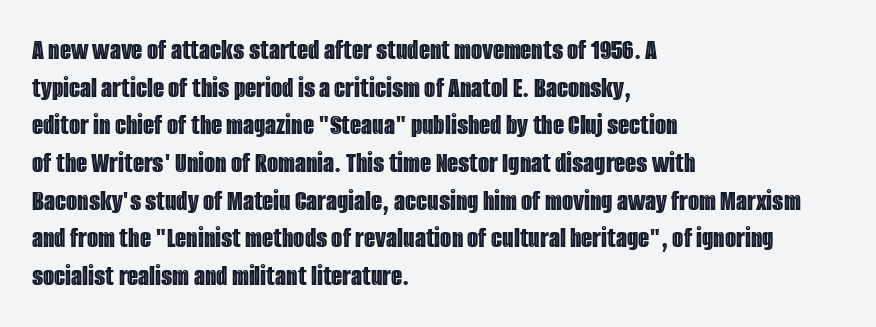
{"italic": "no", "width": "condensed", "x_height": "large", "monospaced": "no", "underline": "no", "align": "left", "line_spacing": "normal", "line_spacing_ratio": 1.3, "letter_spacing": "normal", "letter_spacing_em": 0.0, "glyph_px": 29}
